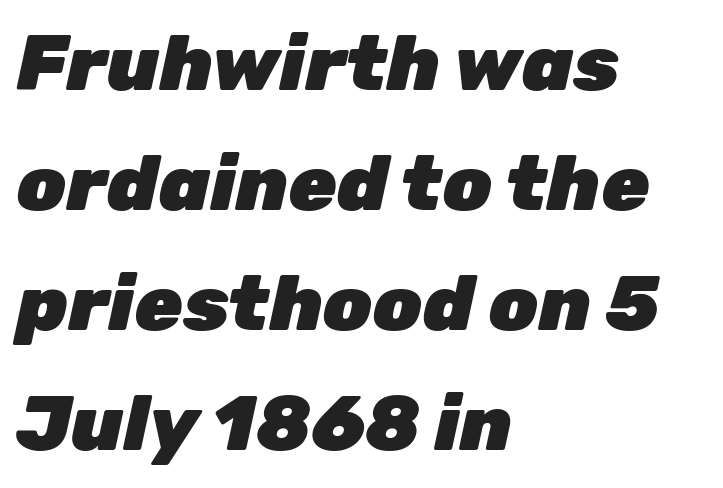
{"italic": "yes", "lean": "right", "slant_degrees": 12, "bold": "yes", "weight": "heavy", "width": "normal", "stroke_contrast": "low", "x_height": "medium", "monospaced": "no", "underline": "no", "align": "left", "line_spacing": "normal", "line_spacing_ratio": 1.54, "letter_spacing": "normal", "letter_spacing_em": 0.0, "glyph_px": 78}
